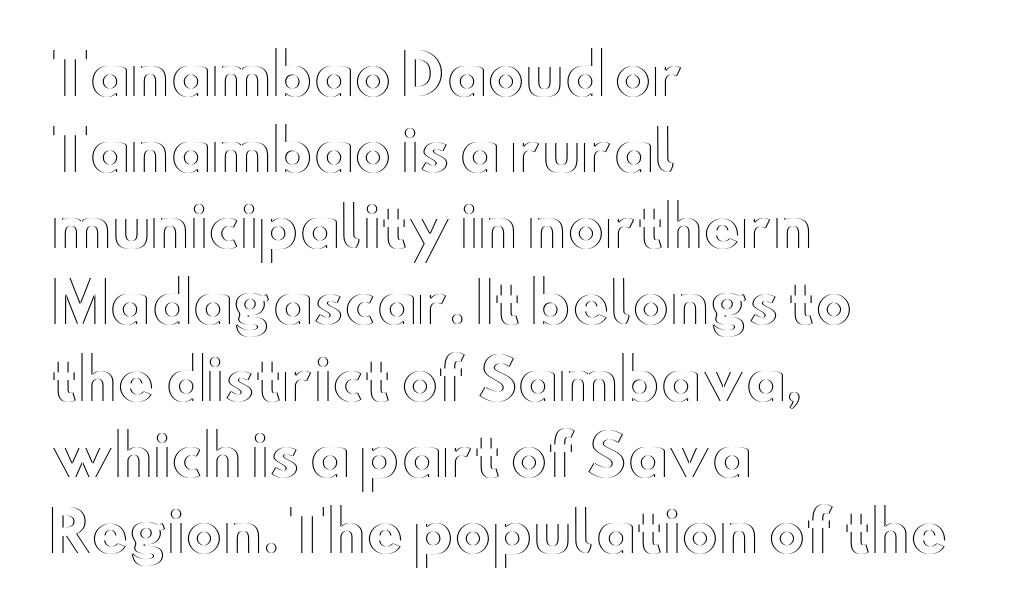
{"italic": "no", "width": "wide", "x_height": "small", "monospaced": "no", "underline": "no", "align": "left", "line_spacing": "normal", "line_spacing_ratio": 1.36, "letter_spacing": "normal", "letter_spacing_em": 0.0, "glyph_px": 56}
